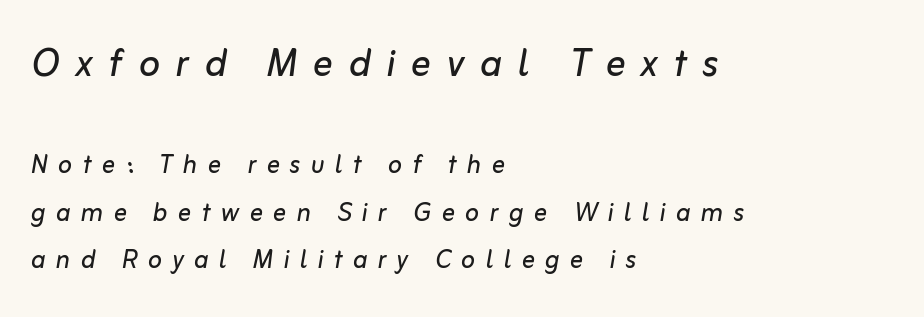
Q: Is the text bold? A: No.
Q: Is the text italic (slanted)? A: Yes, it leans right by about 10 degrees.
Q: Is the text underlined? A: No.
Q: How is the paragraph aligned? A: Left-aligned.
Q: Is the spacing between letters normal or unusually wide? A: Unusually wide.
Q: Is the spacing between lines tight, normal or loose? A: Normal.
Q: Which block of text is set in a larger size, the first (top) or the second (bottom)? A: The first (top) one.
Q: Width (condensed, normal, or wide)? A: Normal.
Q: Stroke contrast? A: Low.
Q: x-height? A: Medium.
Q: Monospaced? A: No.
